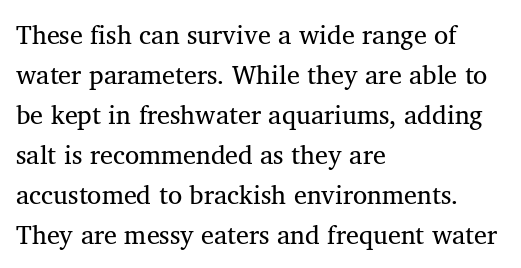
The image shows 26 px text type; set left-aligned, normal line spacing (1.54x), normal letter spacing, not underlined.
